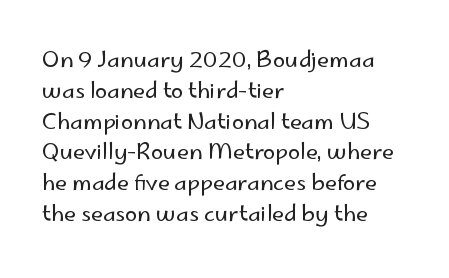
The image shows 22 px text type, upright; set left-aligned, normal line spacing (1.4x), normal letter spacing, not underlined.
